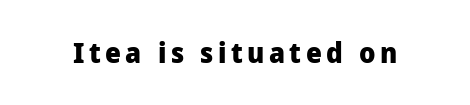
Q: Is the text bold? A: Yes.
Q: Is the text italic (slanted)? A: No, it is upright.
Q: Is the typeface a serif or a sans-serif typeface? A: Sans-serif.
Q: Is the text underlined? A: No.
Q: Width (condensed, normal, or wide)? A: Normal.
Q: Stroke contrast? A: Low.
Q: x-height? A: Medium.
Q: Monospaced? A: No.
